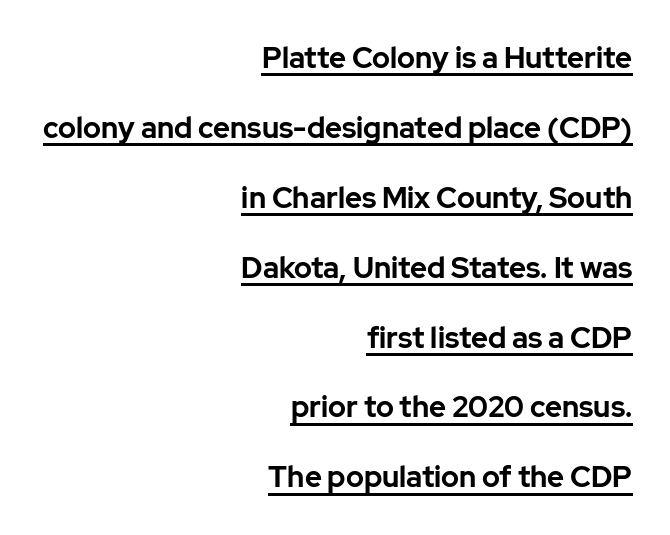
The image shows 29 px bold sans-serif type, upright; set right-aligned, loose line spacing (2.41x), normal letter spacing, underlined; low stroke contrast and a medium x-height.
